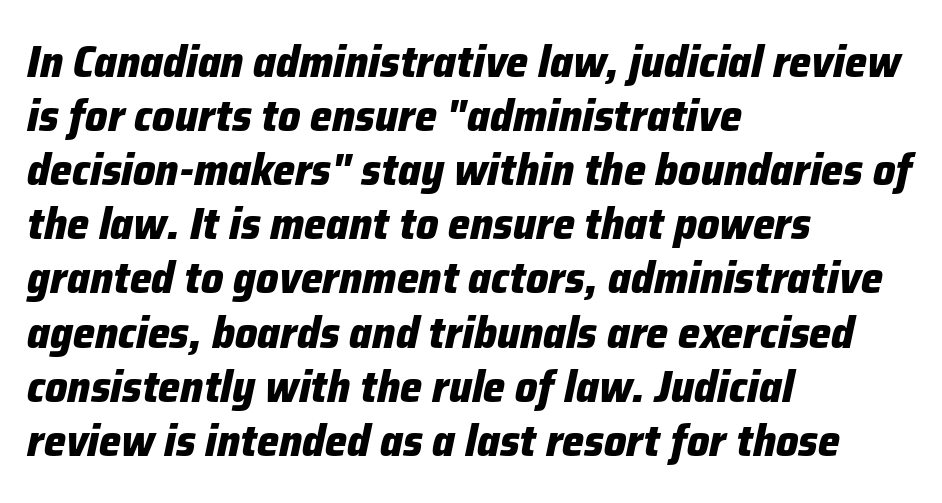
The image shows 44 px heavy type, italic (leaning right); set left-aligned, line spacing 1.23x, normal letter spacing, not underlined; low stroke contrast and a medium x-height.
